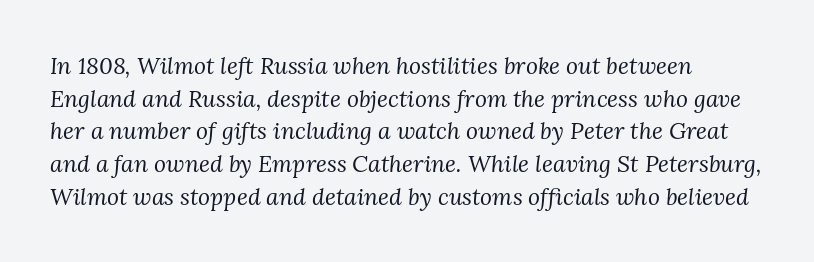
The image shows 23 px text type, italic (leaning right); set left-aligned, normal line spacing (1.42x), normal letter spacing, not underlined.
